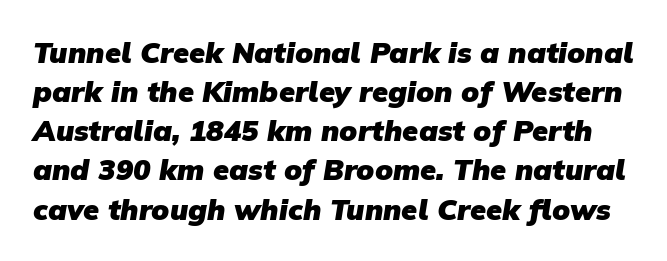
The sample has been set heavy, in full bold. Compared with typical body copy, the letter spacing here is the same. Think of a printed novel: that variable character pitch is what you see here. Letters rest on an invisible, unmarked baseline. I'd call this a sans setting — the letters go barefoot. The rows are spaced the way most documents space them.
